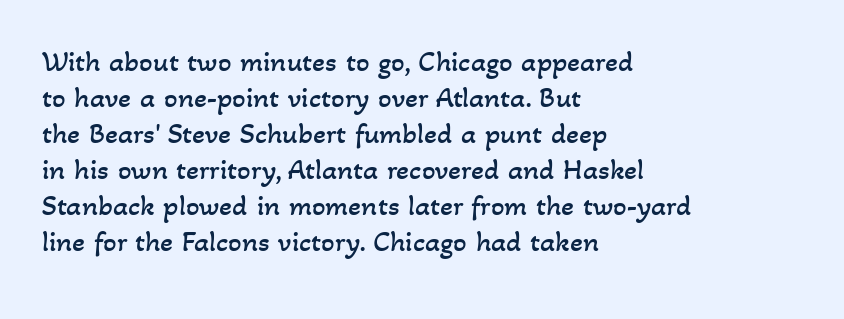
Q: Is the text bold? A: No.
Q: Is the text underlined? A: No.
Q: How is the paragraph aligned? A: Left-aligned.
Q: Is the spacing between letters normal or unusually wide? A: Normal.
Q: Width (condensed, normal, or wide)? A: Normal.
Q: Stroke contrast? A: Low.
Q: x-height? A: Small.
Q: Monospaced? A: No.
